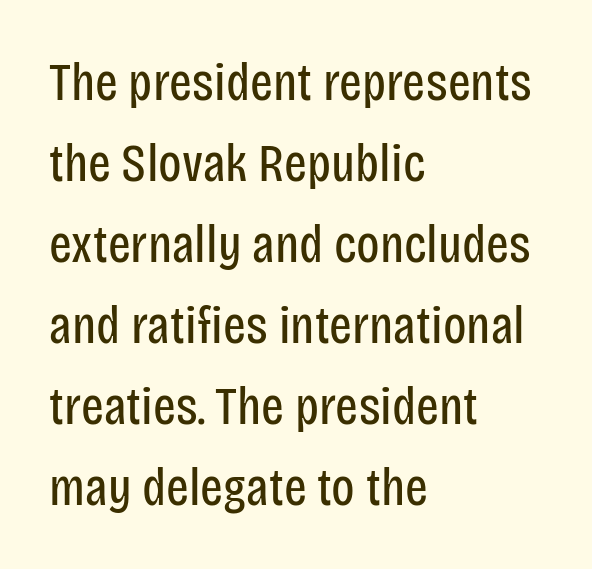
Inter-character spacing is left at the font's built-in metrics. What kind of face is this? One without serifs — a sans. The lines are quadded left. Spacing verdict: proportional, widths tailored to each character. Bare-footed words on every line.
